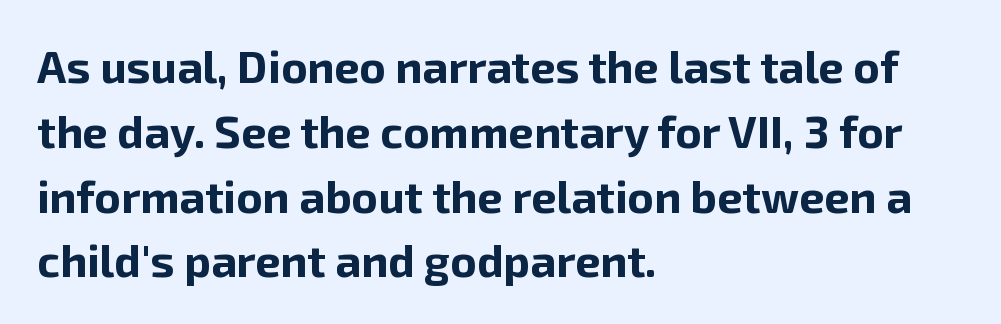
{"serif": "no", "italic": "no", "bold": "yes", "weight": "bold", "width": "normal", "stroke_contrast": "low", "x_height": "medium", "monospaced": "no", "underline": "no", "align": "left", "line_spacing": "normal", "line_spacing_ratio": 1.44, "letter_spacing": "normal", "letter_spacing_em": 0.0, "glyph_px": 45}
